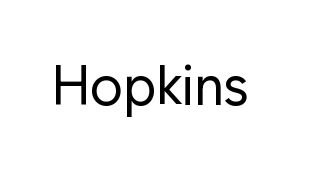
A typesetter would call this proportional, since set widths differ per character. The font sits on the lighter half of the weight spectrum, regular included. Italic? Not at all — the glyphs are vertical. Clear beneath every line of the passage. The letters sit at their default tracking, neither squeezed nor spread. This sample uses a sans-serif face.
